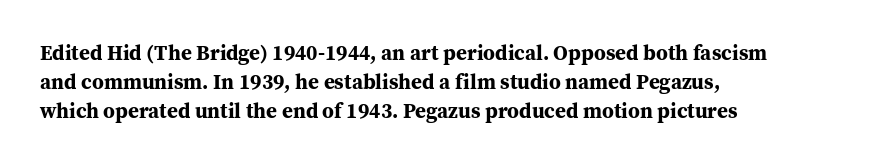
Q: Is the text bold? A: Yes.
Q: Is the text italic (slanted)? A: No, it is upright.
Q: Is the text underlined? A: No.
Q: How is the paragraph aligned? A: Left-aligned.
Q: Is the spacing between letters normal or unusually wide? A: Normal.
Q: Is the spacing between lines tight, normal or loose? A: Normal.
